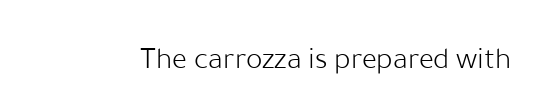
The passage shown is typeset with a sans-serif family. A roman cut, with each character standing at attention. The strip under each line holds only bare page. Caption: face not bold, strokes unweighted.
